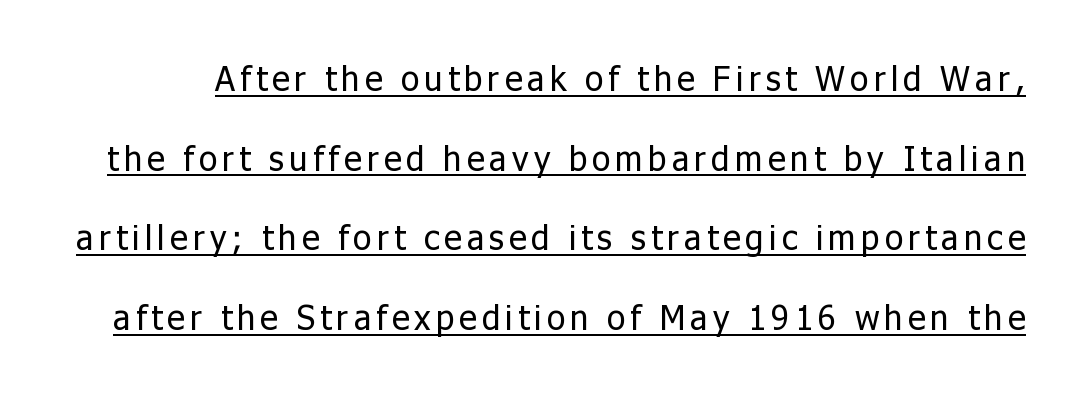
Q: Is the text bold? A: No.
Q: Is the text italic (slanted)? A: No, it is upright.
Q: Is the typeface a serif or a sans-serif typeface? A: Sans-serif.
Q: Is the text underlined? A: Yes.
Q: Is the spacing between lines tight, normal or loose? A: Loose.
Q: Width (condensed, normal, or wide)? A: Normal.
Q: Stroke contrast? A: Low.
Q: x-height? A: Medium.
Q: Monospaced? A: No.
